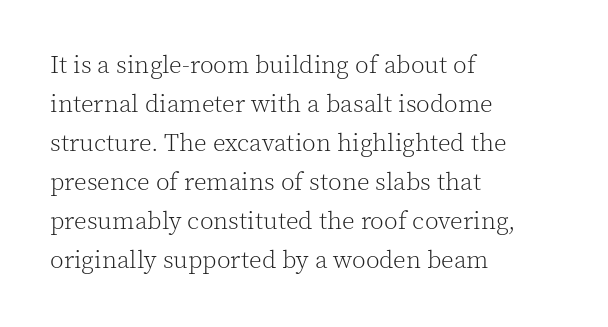
Q: Is the text bold? A: No.
Q: Is the text italic (slanted)? A: No, it is upright.
Q: Is the text underlined? A: No.
Q: How is the paragraph aligned? A: Left-aligned.
Q: Is the spacing between letters normal or unusually wide? A: Normal.
Q: Is the spacing between lines tight, normal or loose? A: Normal.
